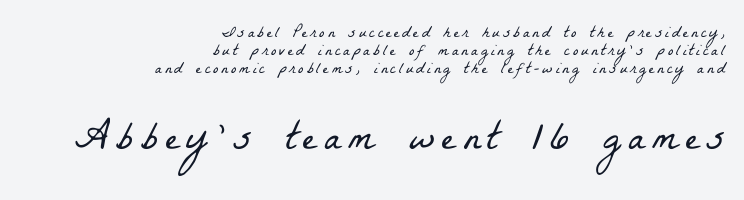
The image shows 40 px light, condensed serif type; set right-aligned, tight line spacing (1.12x), not underlined; the second (bottom) block is 2.5x larger; low stroke contrast and a medium x-height.
